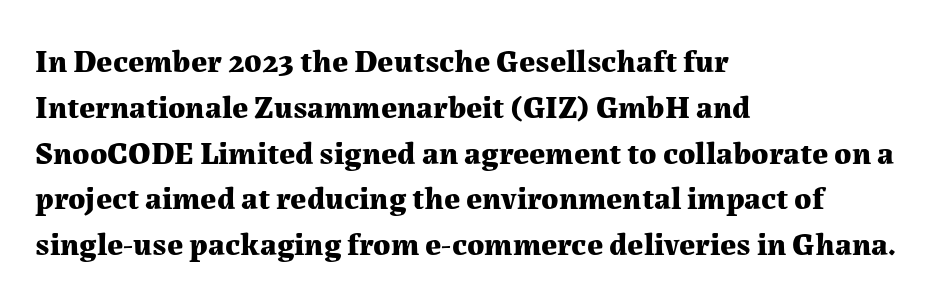
The image shows 32 px bold serif type, upright; set left-aligned, normal line spacing (1.43x), normal letter spacing, not underlined; medium stroke contrast and a medium x-height.
